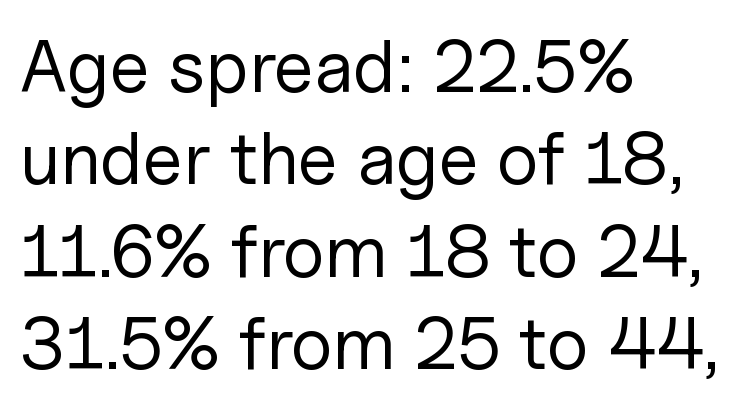
{"serif": "no", "italic": "no", "bold": "no", "weight": "regular", "width": "normal", "stroke_contrast": "low", "x_height": "medium", "monospaced": "no", "underline": "no", "align": "left", "line_spacing": "normal", "line_spacing_ratio": 1.25, "letter_spacing": "normal", "letter_spacing_em": 0.0, "glyph_px": 74}
